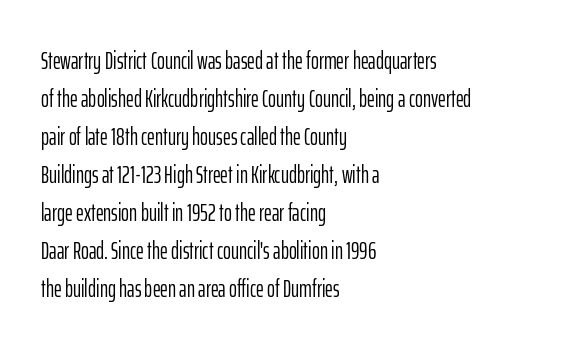
Q: Is the text bold? A: No.
Q: Is the text italic (slanted)? A: No, it is upright.
Q: Is the text underlined? A: No.
Q: How is the paragraph aligned? A: Left-aligned.
Q: Is the spacing between letters normal or unusually wide? A: Normal.
Q: Is the spacing between lines tight, normal or loose? A: Normal.
